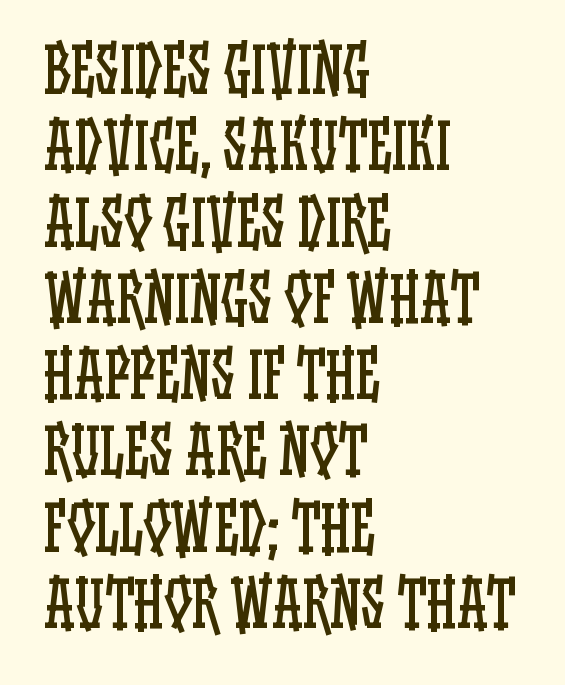
The zone under the glyphs is completely vacant. These lines were composed using upright roman letters. Here the designer chose a conventional face with non-uniform glyph widths. Caption: standard tracking, unaltered. In CSS terms this would be text-align: left.
